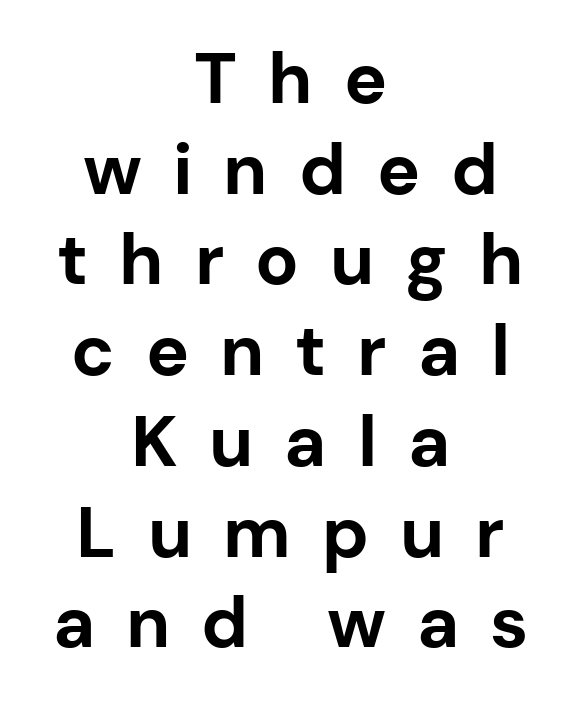
{"serif": "no", "italic": "no", "bold": "yes", "weight": "bold", "width": "normal", "stroke_contrast": "low", "x_height": "medium", "monospaced": "no", "underline": "no", "align": "center", "line_spacing": "normal", "line_spacing_ratio": 1.26, "letter_spacing": "wide", "letter_spacing_em": 0.43, "glyph_px": 72}
